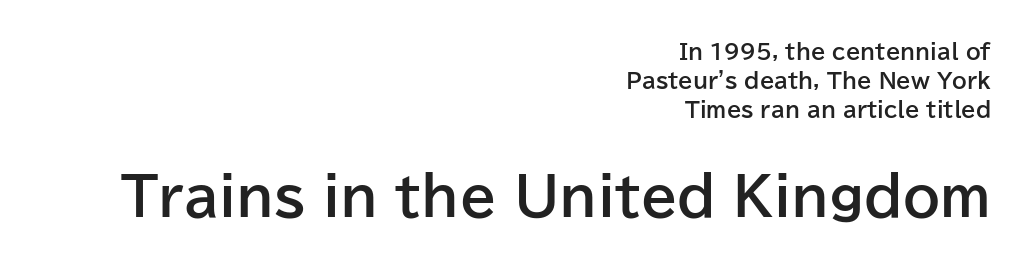
Q: Is the text bold? A: Yes.
Q: Is the text italic (slanted)? A: No, it is upright.
Q: Is the typeface a serif or a sans-serif typeface? A: Sans-serif.
Q: Is the text underlined? A: No.
Q: How is the paragraph aligned? A: Right-aligned.
Q: Is the spacing between letters normal or unusually wide? A: Normal.
Q: Is the spacing between lines tight, normal or loose? A: Normal.
Q: Which block of text is set in a larger size, the first (top) or the second (bottom)? A: The second (bottom) one.
Q: Width (condensed, normal, or wide)? A: Normal.
Q: Stroke contrast? A: Low.
Q: x-height? A: Medium.
Q: Monospaced? A: No.
